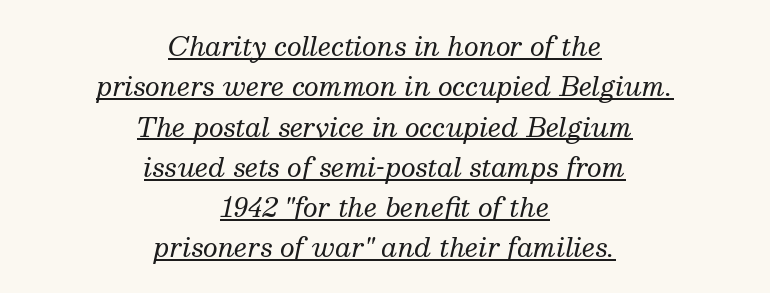
The image shows 26 px text type, italic (leaning right); set centered, normal line spacing (1.55x), normal letter spacing, underlined.
